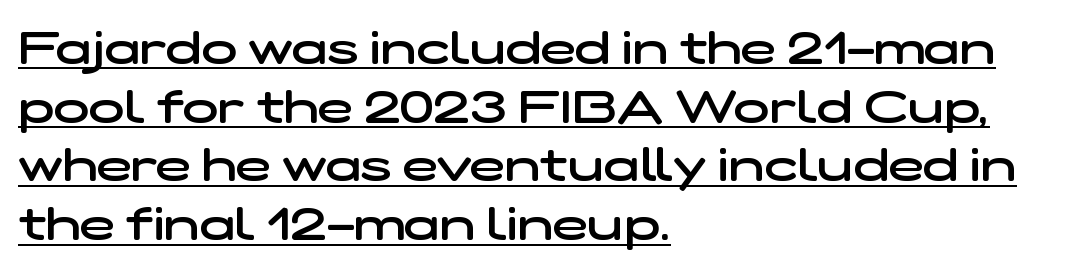
Q: Is the text bold? A: Semi-bold.
Q: Is the typeface a serif or a sans-serif typeface? A: Sans-serif.
Q: Is the text underlined? A: Yes.
Q: How is the paragraph aligned? A: Left-aligned.
Q: Is the spacing between letters normal or unusually wide? A: Normal.
Q: Is the spacing between lines tight, normal or loose? A: Normal.
Q: Width (condensed, normal, or wide)? A: Wide.
Q: Stroke contrast? A: Low.
Q: x-height? A: Medium.
Q: Monospaced? A: No.
